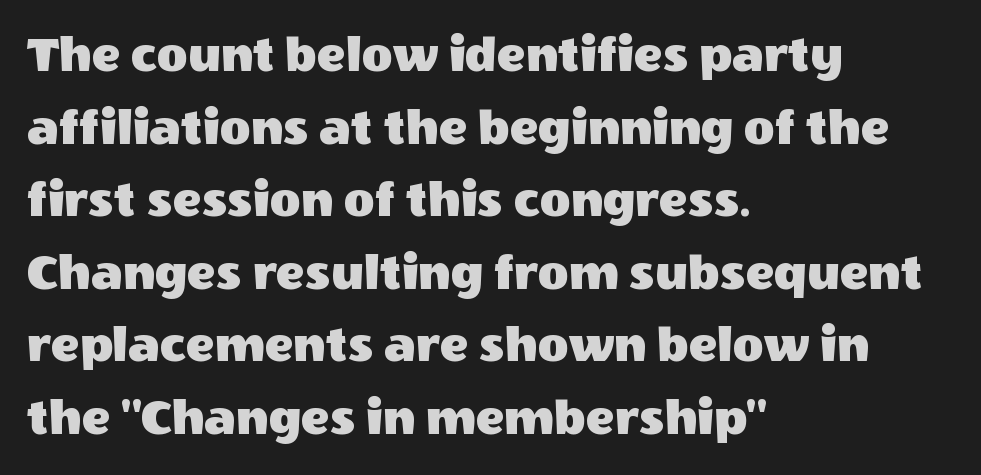
The image shows 53 px sans-serif type, upright; set left-aligned, normal line spacing (1.37x), normal letter spacing, not underlined; a large x-height.
